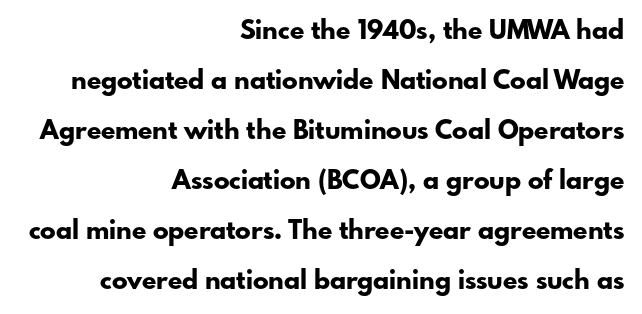
{"italic": "no", "bold": "yes", "underline": "no", "align": "right", "line_spacing": "loose", "line_spacing_ratio": 1.92, "letter_spacing": "normal", "letter_spacing_em": 0.0, "glyph_px": 26}
